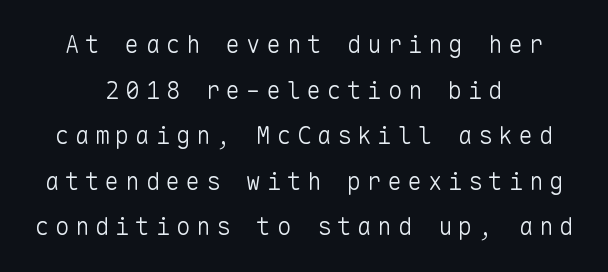
The image shows 24 px text type, upright; set centered, loose line spacing (1.9x), unusually wide letter spacing (+0.24 em), not underlined.
